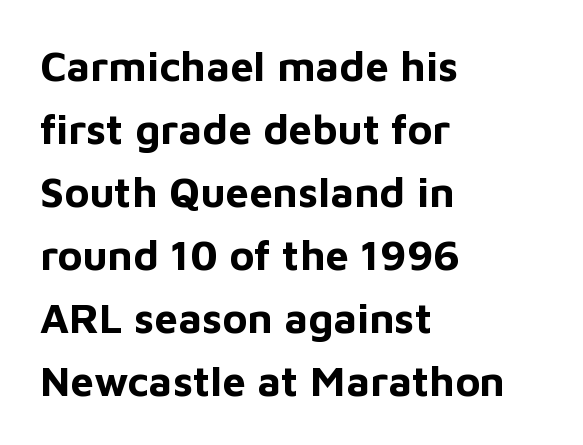
{"serif": "no", "italic": "no", "bold": "yes", "weight": "bold", "width": "normal", "stroke_contrast": "low", "x_height": "medium", "monospaced": "no", "underline": "no", "align": "left", "line_spacing": "normal", "line_spacing_ratio": 1.5, "letter_spacing": "normal", "letter_spacing_em": 0.0, "glyph_px": 42}
